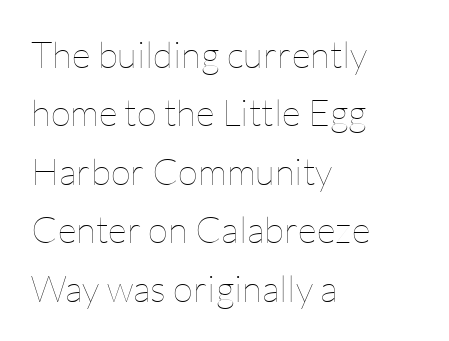
The image shows 37 px thin type, upright; set left-aligned, normal line spacing (1.58x), normal letter spacing, not underlined; low stroke contrast and a medium x-height.
